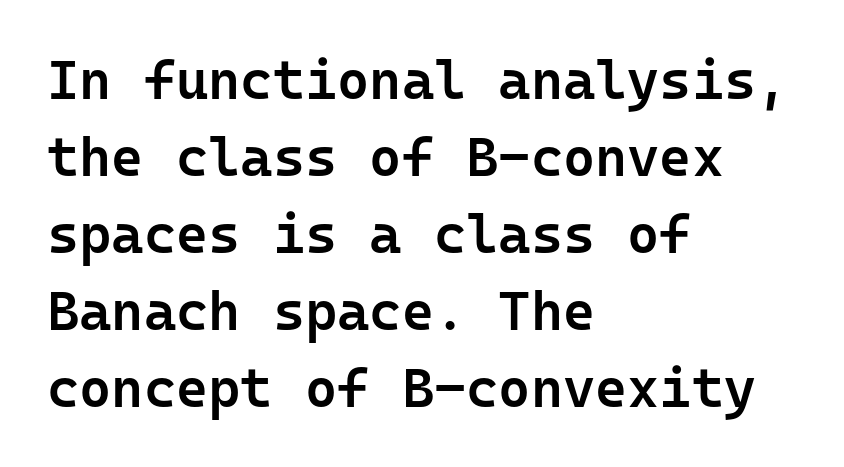
{"serif": "no", "italic": "no", "bold": "semi", "weight": "semibold", "width": "normal", "stroke_contrast": "low", "x_height": "medium", "monospaced": "yes", "underline": "no", "align": "left", "line_spacing": "normal", "line_spacing_ratio": 1.4, "letter_spacing": "normal", "letter_spacing_em": 0.0, "glyph_px": 55}
